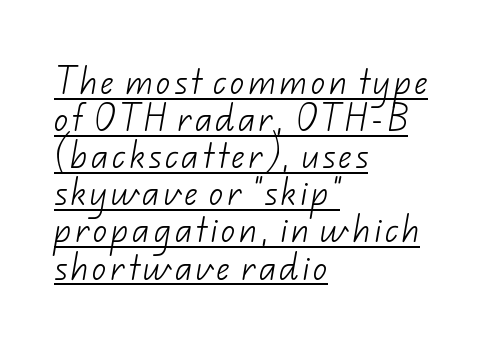
The image shows 29 px light sans-serif type; set left-aligned, normal line spacing (1.28x), underlined; low stroke contrast and a small x-height.
